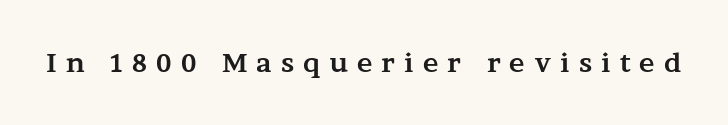
Q: Is the text bold? A: Yes.
Q: Is the text italic (slanted)? A: No, it is upright.
Q: Is the text underlined? A: No.
Q: Is the spacing between letters normal or unusually wide? A: Unusually wide.
